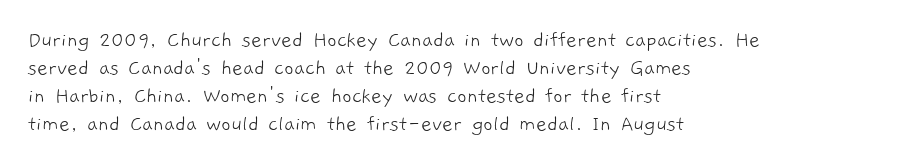
Line starts are locked; line ends wander. Students, note that the glyphs here touch the page at normal intervals. Just letters on the line, the space beneath them empty. Is the type heavy? It reads as light-to-regular instead.
